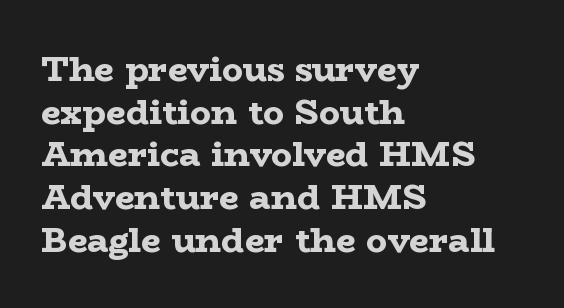
{"serif": "yes", "italic": "no", "bold": "yes", "weight": "bold", "width": "wide", "stroke_contrast": "low", "x_height": "medium", "monospaced": "no", "underline": "no", "align": "left", "line_spacing_ratio": 1.22, "letter_spacing": "normal", "letter_spacing_em": 0.0, "glyph_px": 35}
